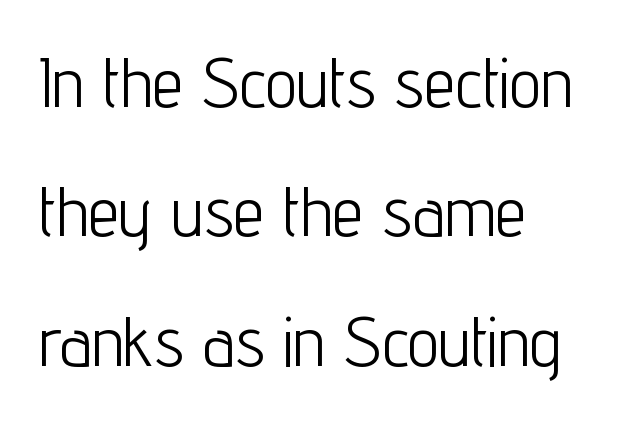
The letters advance in unequal steps, a hallmark of proportional type. Decoration check: the copy has no underline. The strokes carry an ordinary text weight at most. Default kerning and tracking; the words read as compact shapes. The letters stand straight up with perfectly vertical stems.
